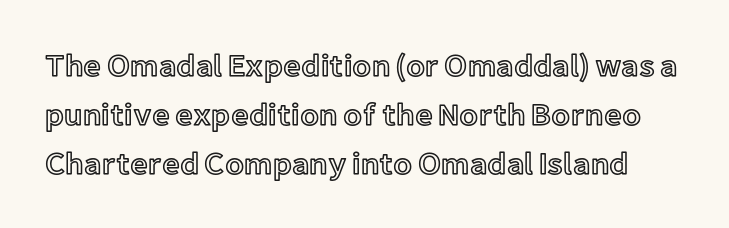
{"italic": "no", "width": "normal", "x_height": "medium", "monospaced": "no", "underline": "no", "line_spacing": "normal", "line_spacing_ratio": 1.58, "letter_spacing": "normal", "letter_spacing_em": 0.0, "glyph_px": 31}
